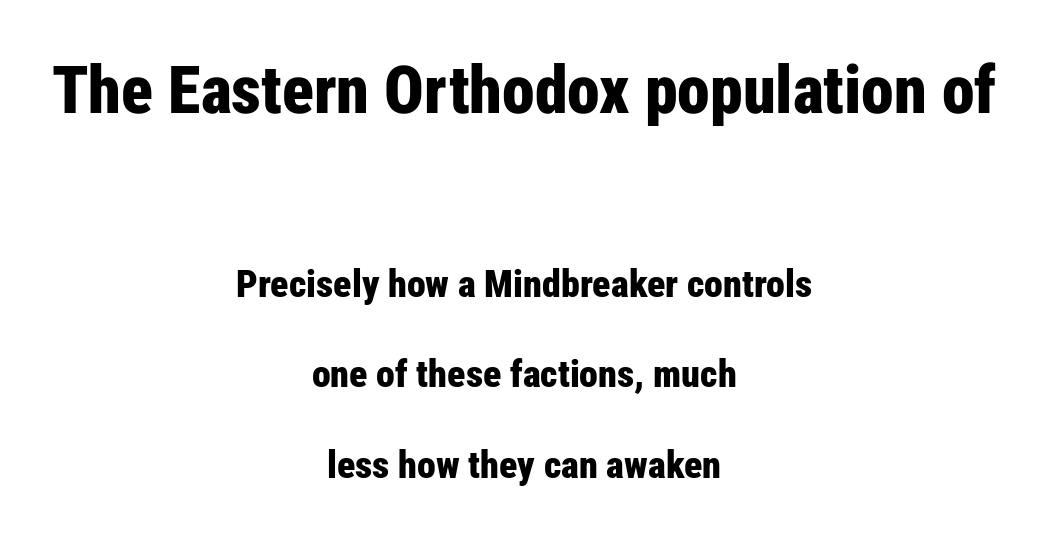
Q: Is the text bold? A: Yes.
Q: Is the text italic (slanted)? A: No, it is upright.
Q: Is the typeface a serif or a sans-serif typeface? A: Sans-serif.
Q: Is the text underlined? A: No.
Q: How is the paragraph aligned? A: Centered.
Q: Is the spacing between letters normal or unusually wide? A: Normal.
Q: Is the spacing between lines tight, normal or loose? A: Loose.
Q: Which block of text is set in a larger size, the first (top) or the second (bottom)? A: The first (top) one.
Q: Width (condensed, normal, or wide)? A: Condensed.
Q: Stroke contrast? A: Low.
Q: x-height? A: Medium.
Q: Monospaced? A: No.
